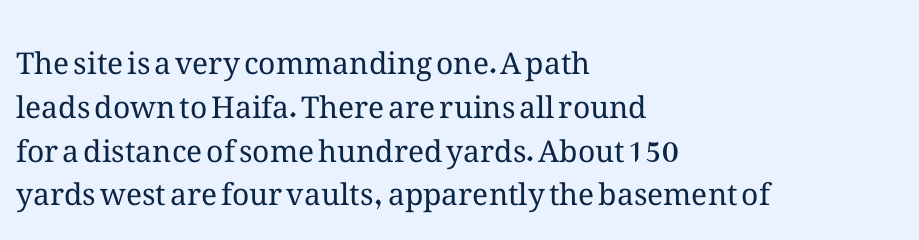
Q: Is the text bold? A: No.
Q: Is the text italic (slanted)? A: No, it is upright.
Q: Is the text underlined? A: No.
Q: How is the paragraph aligned? A: Left-aligned.
Q: Is the spacing between letters normal or unusually wide? A: Normal.
Q: Is the spacing between lines tight, normal or loose? A: Normal.
Q: Width (condensed, normal, or wide)? A: Normal.
Q: Stroke contrast? A: Medium.
Q: x-height? A: Medium.
Q: Monospaced? A: No.
